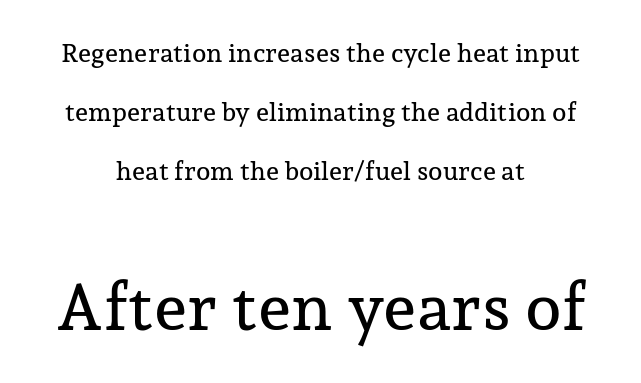
Q: Is the text italic (slanted)? A: No, it is upright.
Q: Is the typeface a serif or a sans-serif typeface? A: Serif.
Q: Is the text underlined? A: No.
Q: How is the paragraph aligned? A: Centered.
Q: Is the spacing between letters normal or unusually wide? A: Normal.
Q: Is the spacing between lines tight, normal or loose? A: Loose.
Q: Which block of text is set in a larger size, the first (top) or the second (bottom)? A: The second (bottom) one.
Q: Width (condensed, normal, or wide)? A: Normal.
Q: Stroke contrast? A: Low.
Q: x-height? A: Medium.
Q: Monospaced? A: No.
